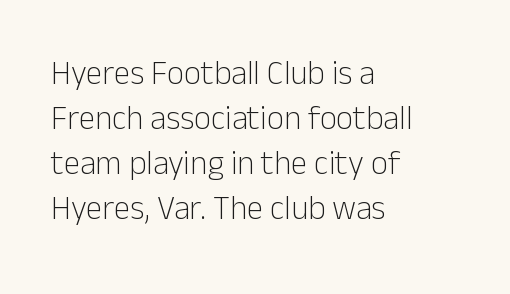
The image shows 33 px light sans-serif type, upright; set left-aligned, normal line spacing (1.36x), normal letter spacing, not underlined; low stroke contrast and a medium x-height.
